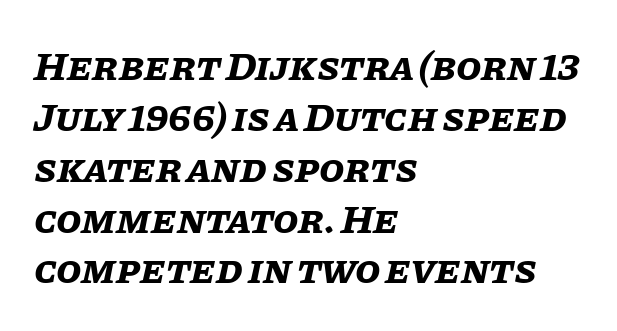
{"italic": "yes", "lean": "right", "slant_degrees": 11, "bold": "yes", "weight": "bold", "width": "normal", "stroke_contrast": "low", "x_height": "large", "monospaced": "no", "underline": "no", "align": "left", "line_spacing_ratio": 1.24, "letter_spacing": "normal", "letter_spacing_em": 0.0, "glyph_px": 41}
